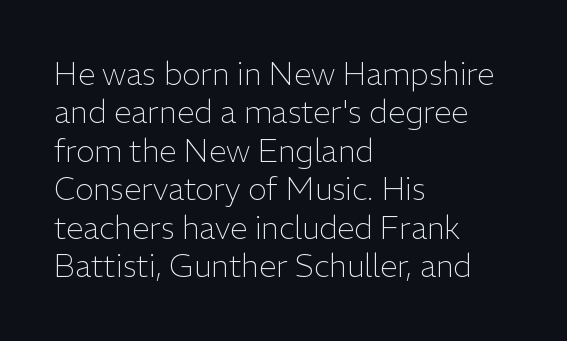
Q: Is the text bold? A: No.
Q: Is the text italic (slanted)? A: No, it is upright.
Q: Is the typeface a serif or a sans-serif typeface? A: Sans-serif.
Q: Is the text underlined? A: No.
Q: How is the paragraph aligned? A: Left-aligned.
Q: Is the spacing between letters normal or unusually wide? A: Normal.
Q: Width (condensed, normal, or wide)? A: Normal.
Q: Stroke contrast? A: Low.
Q: x-height? A: Medium.
Q: Monospaced? A: No.
